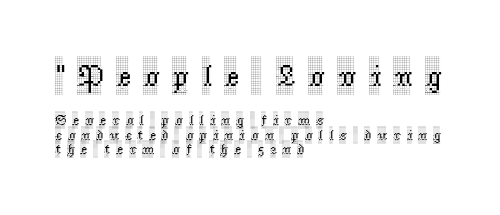
{"serif": "yes", "italic": "no", "width": "condensed", "x_height": "large", "monospaced": "no", "underline": "no", "align": "left", "line_spacing": "tight", "line_spacing_ratio": 1.04, "letter_spacing": "wide", "letter_spacing_em": 0.44, "larger_block": "first", "size_ratio": 2.14, "glyph_px": 30}
